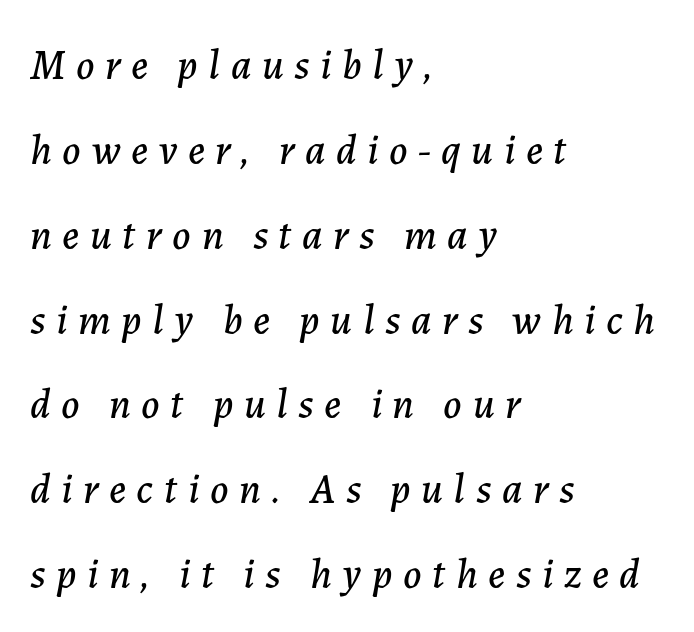
You can tell it's italic because the verticals aren't actually vertical. Varying glyph widths throughout — classic text-font behaviour. Nobody drew a line under any word here. Caption: multi-line text, flush left, ragged right. Airy leading. These lines have a slow, spaced-out rhythm from letter to letter.
